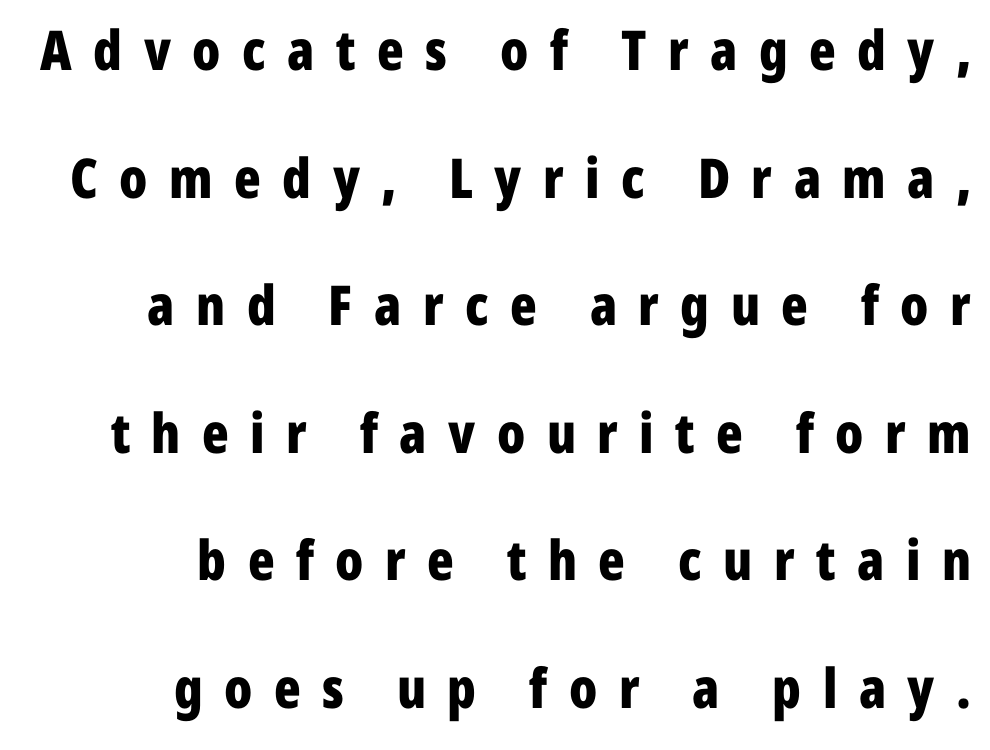
{"serif": "no", "italic": "no", "bold": "yes", "weight": "bold", "width": "condensed", "stroke_contrast": "low", "x_height": "medium", "monospaced": "no", "underline": "no", "align": "right", "line_spacing": "loose", "line_spacing_ratio": 2.32, "letter_spacing": "wide", "letter_spacing_em": 0.39, "glyph_px": 55}
